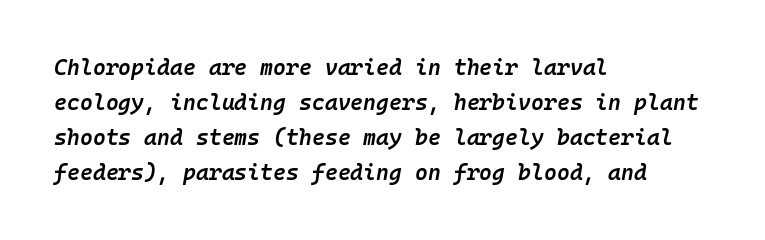
Q: Is the text bold? A: Semi-bold.
Q: Is the text italic (slanted)? A: Yes, it leans right by about 10 degrees.
Q: Is the text underlined? A: No.
Q: How is the paragraph aligned? A: Left-aligned.
Q: Is the spacing between letters normal or unusually wide? A: Normal.
Q: Is the spacing between lines tight, normal or loose? A: Normal.
